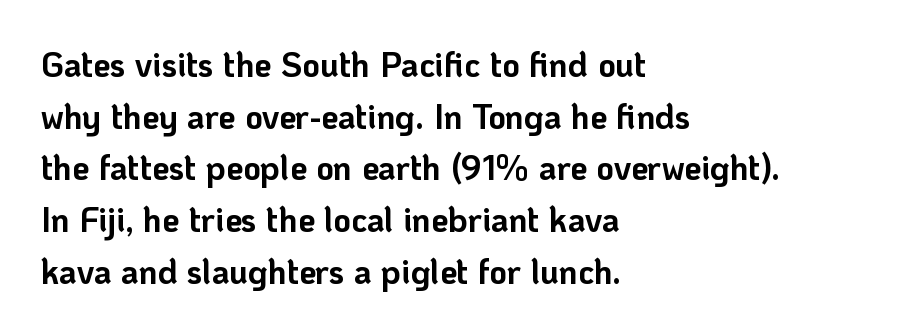
{"serif": "no", "italic": "no", "bold": "yes", "weight": "bold", "width": "normal", "stroke_contrast": "low", "x_height": "medium", "monospaced": "no", "underline": "no", "align": "left", "line_spacing": "normal", "line_spacing_ratio": 1.52, "letter_spacing": "normal", "letter_spacing_em": 0.0, "glyph_px": 34}
